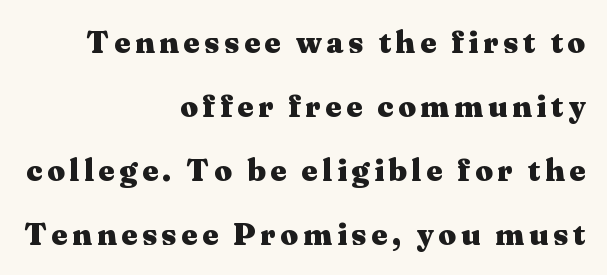
Q: Is the text bold? A: Yes.
Q: Is the text italic (slanted)? A: No, it is upright.
Q: Is the typeface a serif or a sans-serif typeface? A: Serif.
Q: Is the text underlined? A: No.
Q: How is the paragraph aligned? A: Right-aligned.
Q: Is the spacing between lines tight, normal or loose? A: Loose.
Q: Width (condensed, normal, or wide)? A: Wide.
Q: Stroke contrast? A: Medium.
Q: x-height? A: Medium.
Q: Monospaced? A: No.
